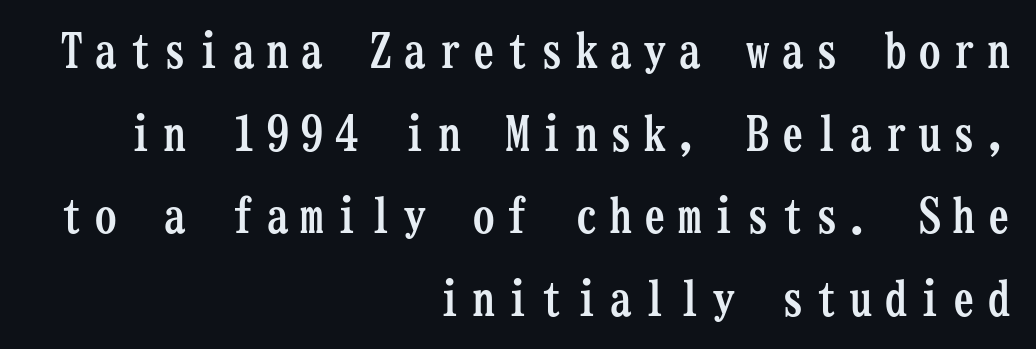
The image shows 47 px semibold, condensed serif type, upright, monospaced; set right-aligned, line spacing 1.76x, unusually wide letter spacing (+0.23 em), not underlined; low stroke contrast and a medium x-height.
